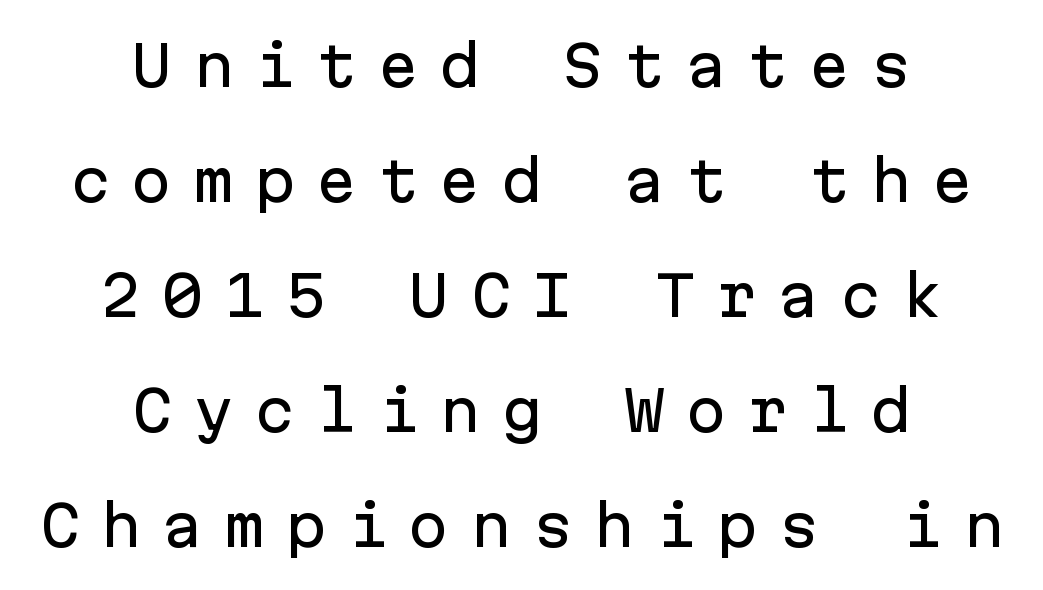
{"serif": "no", "italic": "no", "width": "normal", "stroke_contrast": "low", "x_height": "medium", "monospaced": "yes", "underline": "no", "align": "center", "line_spacing": "loose", "line_spacing_ratio": 2.09, "letter_spacing": "wide", "letter_spacing_em": 0.37, "glyph_px": 55}
